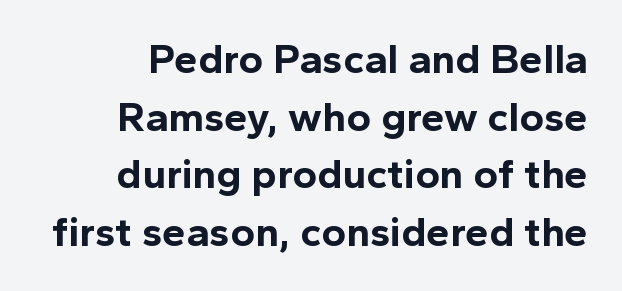
Serif or sans? Sans — the stroke terminals are bare. In terms of leading, this rendering sits right in the middle. Italic? Not at all — the glyphs are vertical. This sample has the flowing, uneven cadence of proportional lettering.
